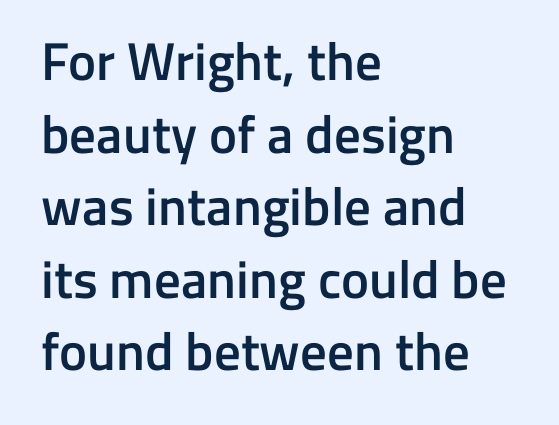
Reading down the column, the eye jumps a familiar distance to each next line. Descenders hang freely into open space. Short note: letters normally spaced. Semibold letterforms, between regular and bold. This sample is left-justified, so line endings fall wherever the words run out.
